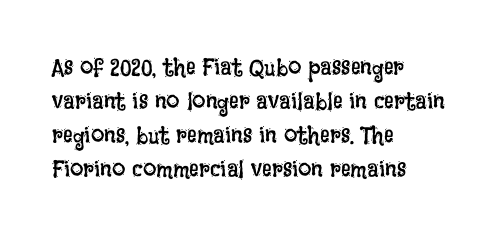
Just letters on the line, the space beneath them empty. The lines sit at an ordinary, default distance from one another. Reading down the block, your eye returns to a fixed left position each line. Think standard paragraph weight, or any step lighter than that.
